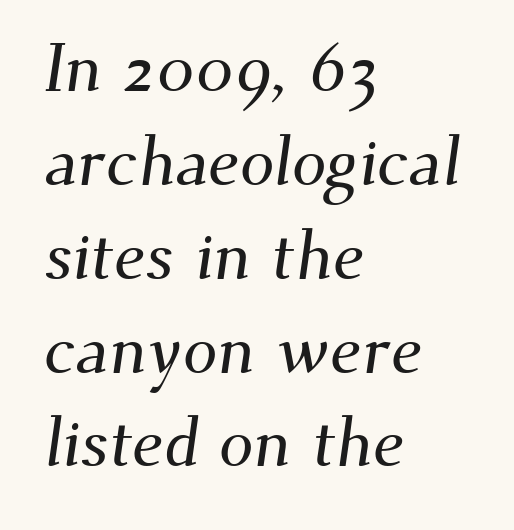
{"serif": "yes", "width": "normal", "stroke_contrast": "medium", "x_height": "small", "monospaced": "no", "underline": "no", "align": "left", "line_spacing": "normal", "line_spacing_ratio": 1.36, "letter_spacing": "normal", "letter_spacing_em": 0.0, "glyph_px": 69}
